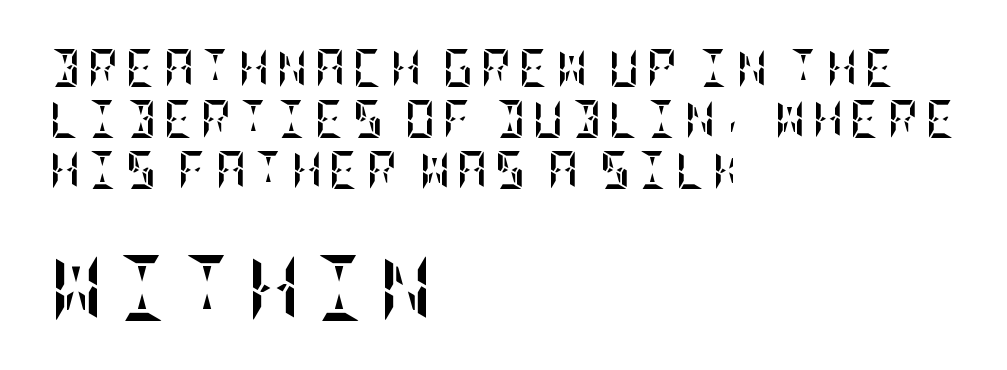
{"italic": "no", "bold": "yes", "weight": "semibold", "width": "condensed", "stroke_contrast": "low", "x_height": "large", "underline": "no", "align": "left", "line_spacing": "normal", "line_spacing_ratio": 1.34, "larger_block": "second", "size_ratio": 1.74, "glyph_px": 66}
